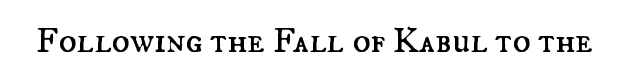
Q: Is the text bold? A: No.
Q: Is the text italic (slanted)? A: No, it is upright.
Q: Is the text underlined? A: No.
Q: Is the spacing between letters normal or unusually wide? A: Normal.
Q: Width (condensed, normal, or wide)? A: Normal.
Q: Stroke contrast? A: Medium.
Q: x-height? A: Small.
Q: Monospaced? A: No.
